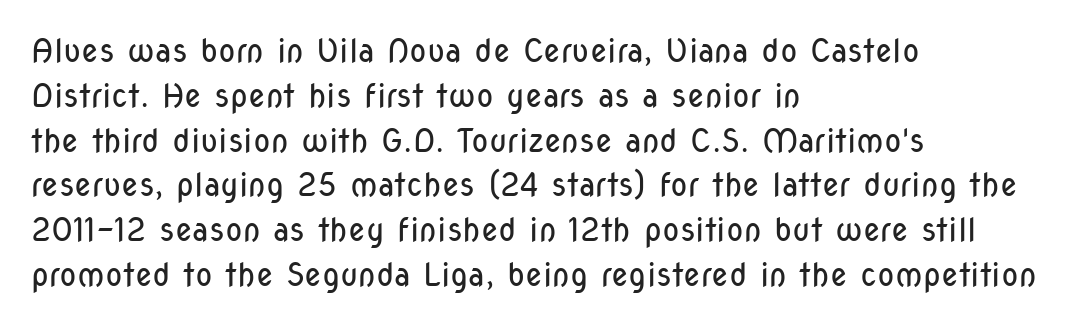
These lines are set flush left with a ragged right edge. The glyphs in this specimen are sans serif. Interline gaps are of average width in this sample. Is this a fixed-width face? No — the glyphs have proportional, varying widths. Designer's note — italics off, roman on. Decoration check: the copy has no underline.
